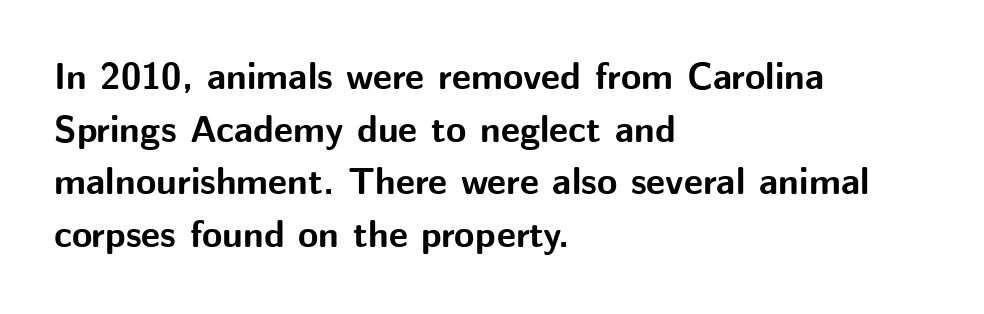
Q: Is the text bold? A: Yes.
Q: Is the text italic (slanted)? A: No, it is upright.
Q: Is the typeface a serif or a sans-serif typeface? A: Sans-serif.
Q: Is the text underlined? A: No.
Q: How is the paragraph aligned? A: Left-aligned.
Q: Is the spacing between letters normal or unusually wide? A: Normal.
Q: Is the spacing between lines tight, normal or loose? A: Normal.
Q: Width (condensed, normal, or wide)? A: Normal.
Q: Stroke contrast? A: Medium.
Q: x-height? A: Medium.
Q: Monospaced? A: No.
